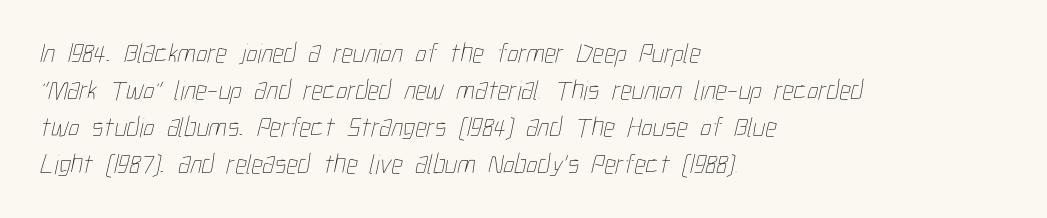
Q: Is the text bold? A: No.
Q: Is the text underlined? A: No.
Q: How is the paragraph aligned? A: Left-aligned.
Q: Is the spacing between letters normal or unusually wide? A: Normal.
Q: Is the spacing between lines tight, normal or loose? A: Normal.
Q: Width (condensed, normal, or wide)? A: Condensed.
Q: Stroke contrast? A: Low.
Q: x-height? A: Medium.
Q: Monospaced? A: No.
